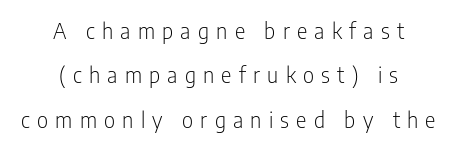
{"italic": "no", "bold": "no", "underline": "no", "align": "center", "line_spacing": "loose", "line_spacing_ratio": 2.02, "letter_spacing": "wide", "letter_spacing_em": 0.33, "glyph_px": 22}
